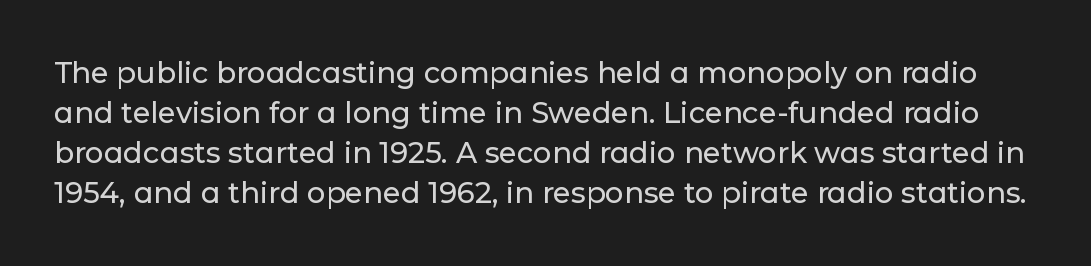
{"serif": "no", "italic": "no", "width": "normal", "stroke_contrast": "low", "x_height": "medium", "monospaced": "no", "underline": "no", "line_spacing": "normal", "line_spacing_ratio": 1.38, "letter_spacing": "normal", "letter_spacing_em": 0.0, "glyph_px": 29}
